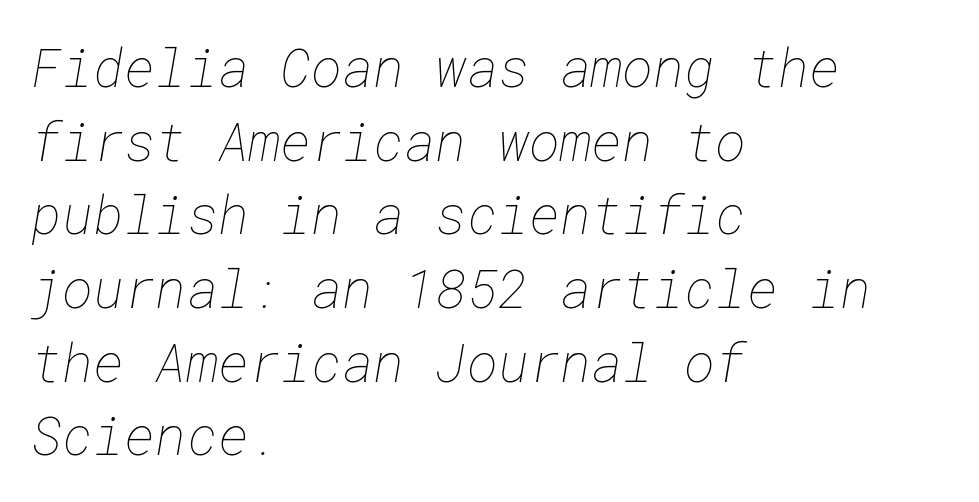
The words here are not underlined. Caption: standard tracking, unaltered. No chunkiness to these letters — they're not bold. Horizontally, the lines are justified to the leading edge only. What's the leading like? Ordinary, nothing unusual.
